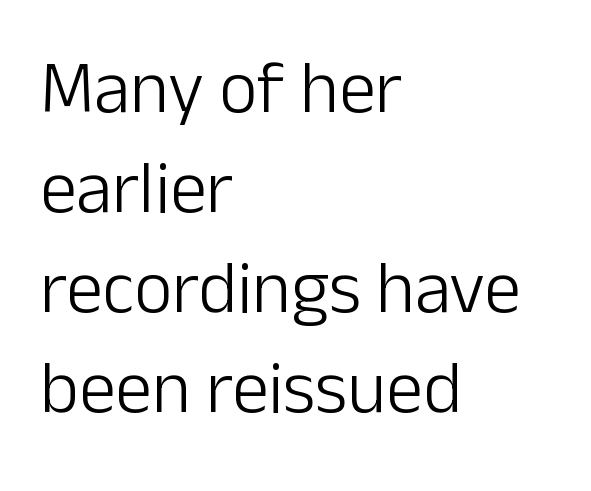
Q: Is the text bold? A: No.
Q: Is the text italic (slanted)? A: No, it is upright.
Q: Is the typeface a serif or a sans-serif typeface? A: Sans-serif.
Q: Is the text underlined? A: No.
Q: How is the paragraph aligned? A: Left-aligned.
Q: Is the spacing between letters normal or unusually wide? A: Normal.
Q: Is the spacing between lines tight, normal or loose? A: Normal.
Q: Width (condensed, normal, or wide)? A: Normal.
Q: Stroke contrast? A: Low.
Q: x-height? A: Medium.
Q: Monospaced? A: No.
